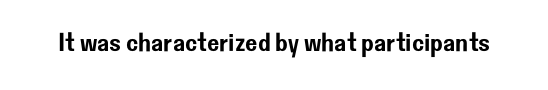
{"italic": "no", "underline": "no", "letter_spacing": "normal", "letter_spacing_em": 0.0, "glyph_px": 26}
